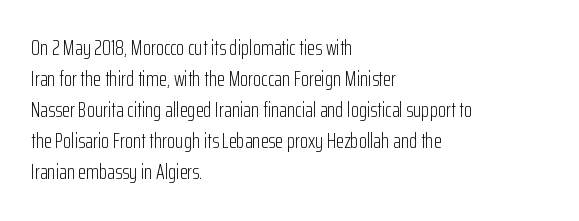
{"italic": "no", "bold": "no", "underline": "no", "align": "left", "line_spacing": "normal", "line_spacing_ratio": 1.48, "letter_spacing": "normal", "letter_spacing_em": 0.0, "glyph_px": 21}
